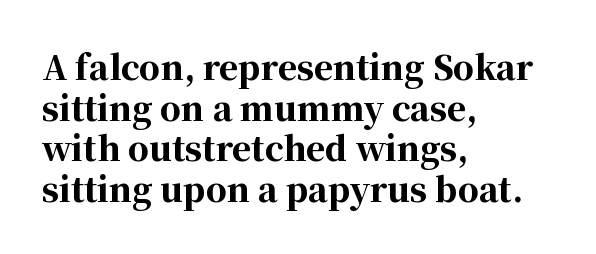
When letters stand straight like this, we call the style roman or upright. Left-aligned paragraph, ragged on the right. Characters follow at the spacing the type designer built in. Thick stems and heavy bowls — unmistakably bold. A typesetter would label this face a serif.
